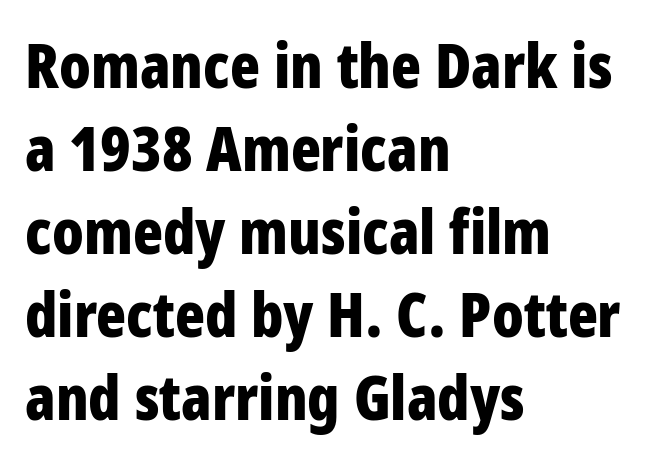
The image shows 62 px bold, condensed sans-serif type, upright; set left-aligned, normal line spacing (1.34x), normal letter spacing, not underlined; low stroke contrast and a large x-height.
